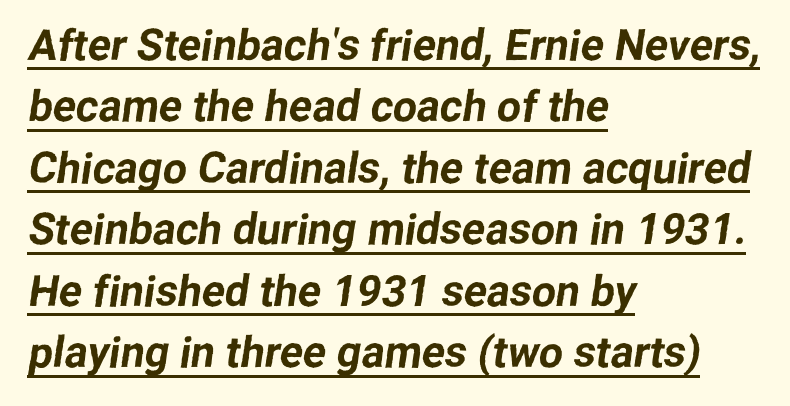
{"serif": "no", "width": "normal", "stroke_contrast": "low", "x_height": "medium", "monospaced": "no", "underline": "yes", "align": "left", "line_spacing": "normal", "line_spacing_ratio": 1.43, "letter_spacing": "normal", "letter_spacing_em": 0.0, "glyph_px": 43}
